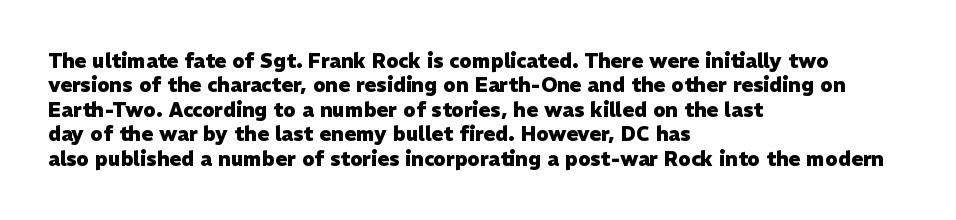
The image shows 20 px bold type, upright; set left-aligned, line spacing 1.22x, normal letter spacing, not underlined.
